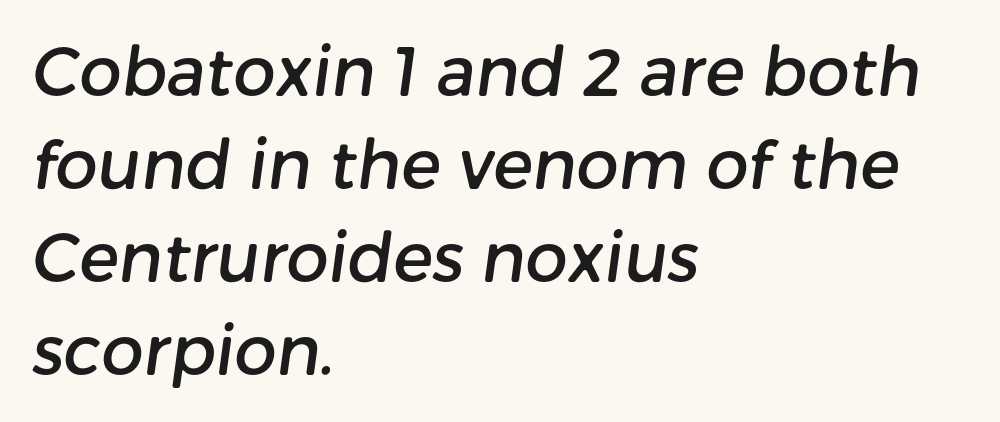
{"serif": "no", "width": "normal", "stroke_contrast": "low", "x_height": "medium", "monospaced": "no", "underline": "no", "align": "left", "line_spacing": "normal", "line_spacing_ratio": 1.39, "letter_spacing": "normal", "letter_spacing_em": 0.0, "glyph_px": 67}
